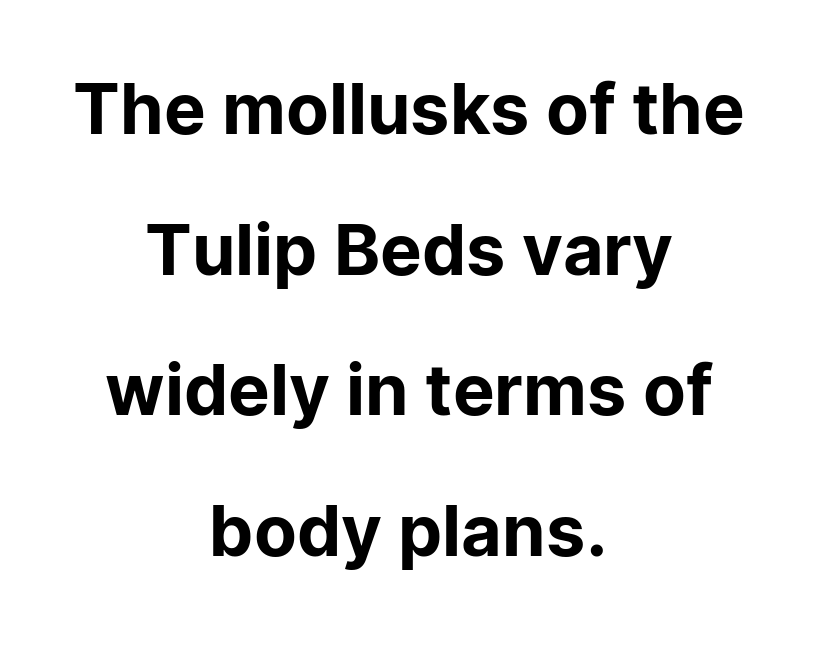
Q: Is the text italic (slanted)? A: No, it is upright.
Q: Is the typeface a serif or a sans-serif typeface? A: Sans-serif.
Q: Is the text underlined? A: No.
Q: How is the paragraph aligned? A: Centered.
Q: Is the spacing between letters normal or unusually wide? A: Normal.
Q: Is the spacing between lines tight, normal or loose? A: Loose.
Q: Width (condensed, normal, or wide)? A: Normal.
Q: Stroke contrast? A: Low.
Q: x-height? A: Medium.
Q: Monospaced? A: No.
